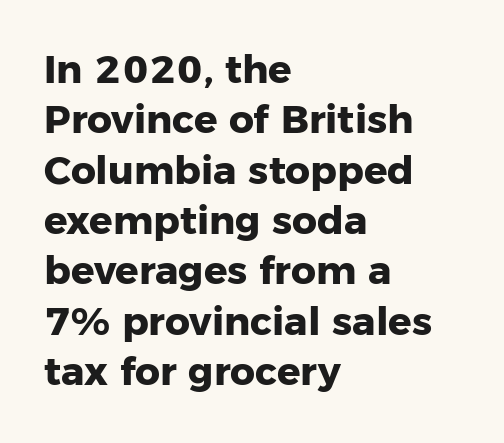
Q: Is the text bold? A: Yes.
Q: Is the text italic (slanted)? A: No, it is upright.
Q: Is the typeface a serif or a sans-serif typeface? A: Sans-serif.
Q: Is the text underlined? A: No.
Q: How is the paragraph aligned? A: Left-aligned.
Q: Is the spacing between letters normal or unusually wide? A: Normal.
Q: Is the spacing between lines tight, normal or loose? A: Normal.
Q: Width (condensed, normal, or wide)? A: Normal.
Q: Stroke contrast? A: Low.
Q: x-height? A: Medium.
Q: Monospaced? A: No.
